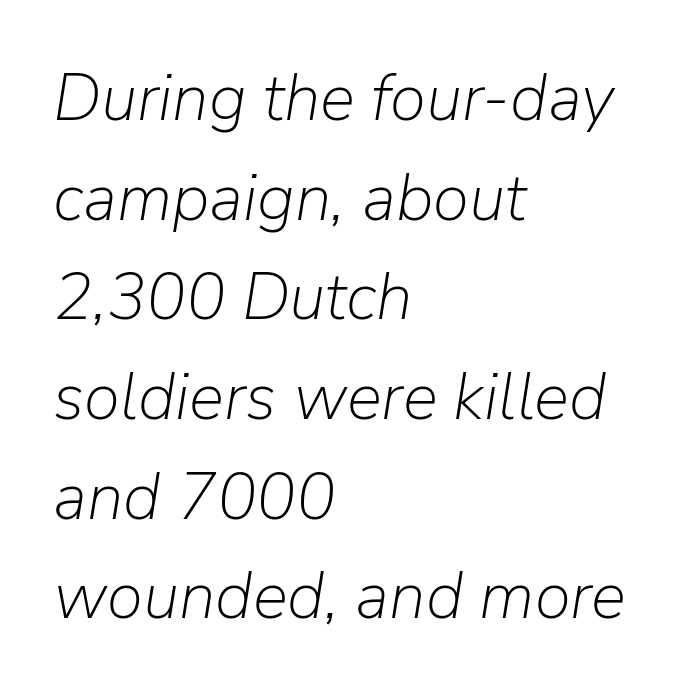
Q: Is the text bold? A: No.
Q: Is the text italic (slanted)? A: Yes, it leans right by about 9 degrees.
Q: Is the text underlined? A: No.
Q: How is the paragraph aligned? A: Left-aligned.
Q: Is the spacing between letters normal or unusually wide? A: Normal.
Q: Is the spacing between lines tight, normal or loose? A: Normal.
Q: Width (condensed, normal, or wide)? A: Normal.
Q: Stroke contrast? A: Low.
Q: x-height? A: Medium.
Q: Monospaced? A: No.
